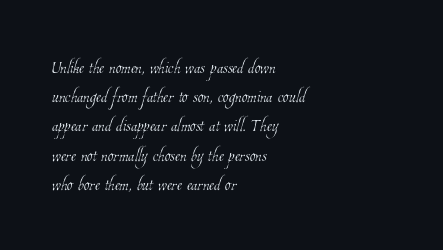
{"bold": "no", "underline": "no", "align": "left", "line_spacing": "normal", "line_spacing_ratio": 1.27, "letter_spacing": "normal", "letter_spacing_em": 0.0, "glyph_px": 23}
